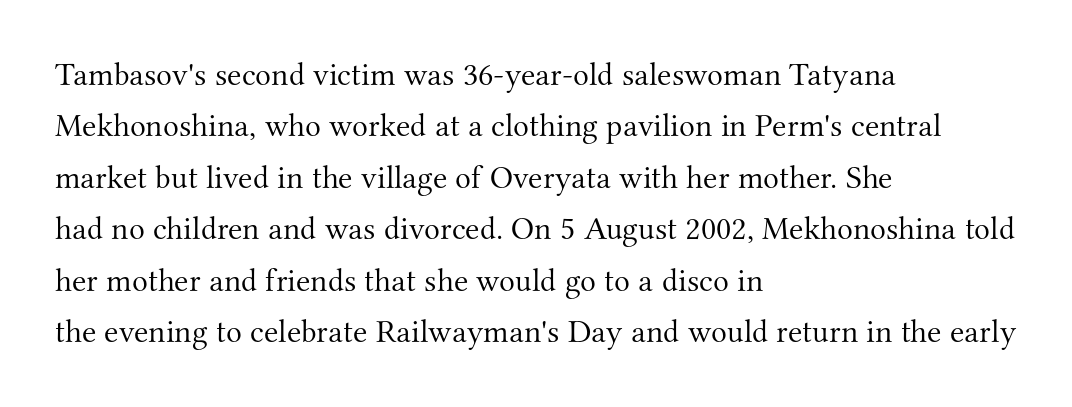
Small tapered or slab feet sit at the stroke ends, so this counts as serif. The face looks like a standard text weight, possibly lighter. The setting favours the left margin, as ordinary paragraphs usually do. The letters advance in unequal steps, a hallmark of proportional type.
